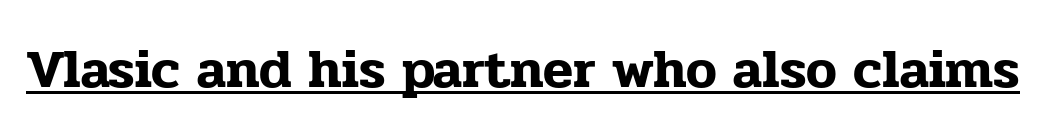
{"serif": "yes", "italic": "no", "width": "normal", "stroke_contrast": "low", "x_height": "medium", "monospaced": "no", "underline": "yes", "letter_spacing": "normal", "letter_spacing_em": 0.0, "glyph_px": 55}
